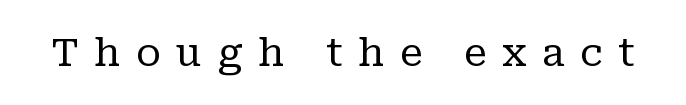
Is this a sans? No — the strokes have serifs. Nope, not italic — everything's standing straight. A light-to-regular cut is what we see here. Just letters on the line, the space beneath them empty.
